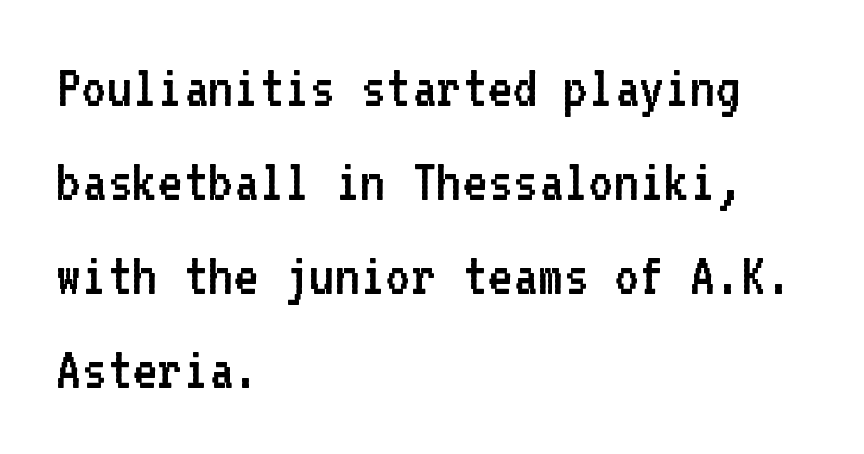
{"serif": "no", "italic": "no", "bold": "no", "weight": "regular", "width": "normal", "stroke_contrast": "low", "x_height": "medium", "monospaced": "yes", "underline": "no", "align": "left", "line_spacing": "normal", "line_spacing_ratio": 1.54, "letter_spacing": "normal", "letter_spacing_em": 0.0, "glyph_px": 61}
